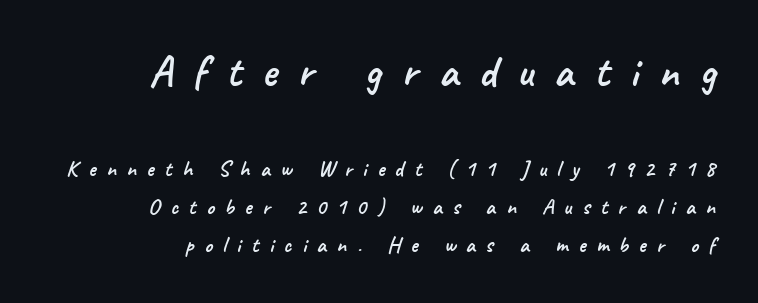
Q: Is the typeface a serif or a sans-serif typeface? A: Sans-serif.
Q: Is the text underlined? A: No.
Q: How is the paragraph aligned? A: Right-aligned.
Q: Is the spacing between letters normal or unusually wide? A: Unusually wide.
Q: Which block of text is set in a larger size, the first (top) or the second (bottom)? A: The first (top) one.
Q: Width (condensed, normal, or wide)? A: Normal.
Q: Stroke contrast? A: Low.
Q: x-height? A: Small.
Q: Monospaced? A: No.
